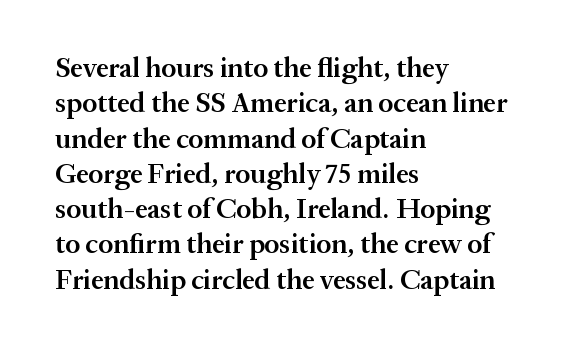
Q: Is the text bold? A: Semi-bold.
Q: Is the text italic (slanted)? A: No, it is upright.
Q: Is the typeface a serif or a sans-serif typeface? A: Serif.
Q: Is the text underlined? A: No.
Q: How is the paragraph aligned? A: Left-aligned.
Q: Is the spacing between letters normal or unusually wide? A: Normal.
Q: Is the spacing between lines tight, normal or loose? A: Normal.
Q: Width (condensed, normal, or wide)? A: Normal.
Q: Stroke contrast? A: Medium.
Q: x-height? A: Medium.
Q: Monospaced? A: No.
